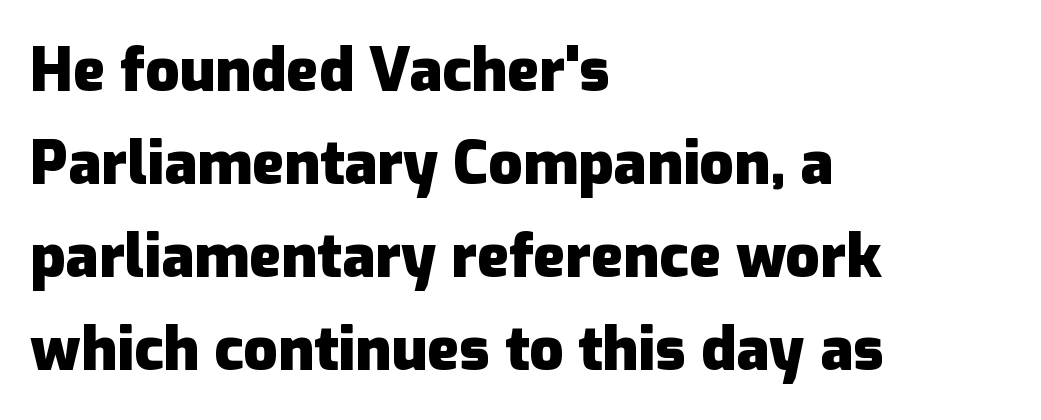
The image shows 60 px heavy sans-serif type, upright; set left-aligned, normal line spacing (1.55x), normal letter spacing, not underlined; low stroke contrast and a medium x-height.
